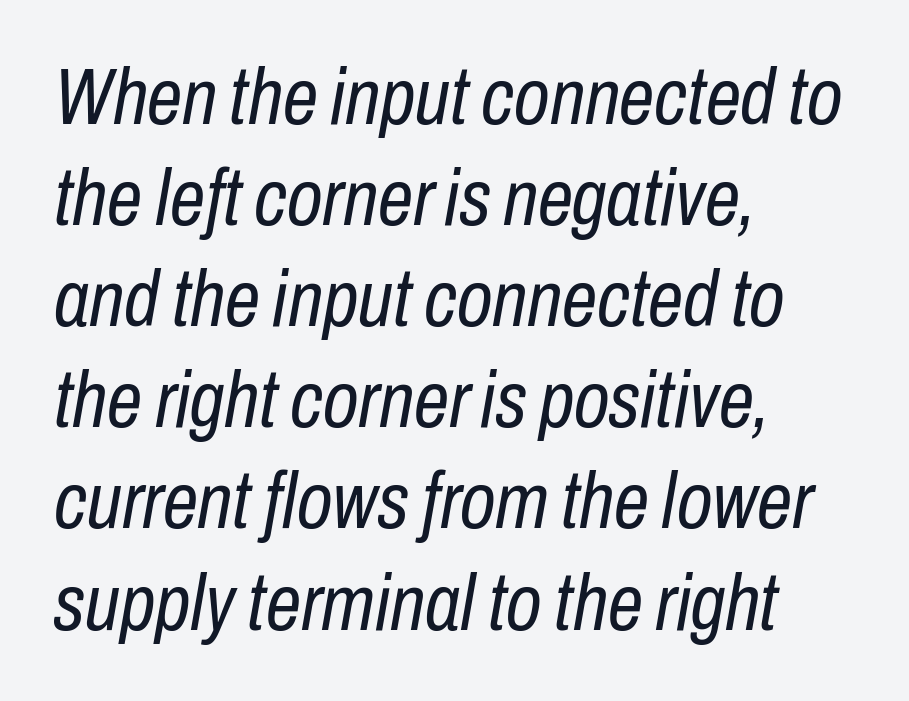
{"italic": "yes", "lean": "right", "slant_degrees": 10, "bold": "no", "weight": "regular", "width": "condensed", "stroke_contrast": "low", "x_height": "medium", "monospaced": "no", "underline": "no", "align": "left", "line_spacing": "normal", "line_spacing_ratio": 1.28, "letter_spacing": "normal", "letter_spacing_em": 0.0, "glyph_px": 79}
